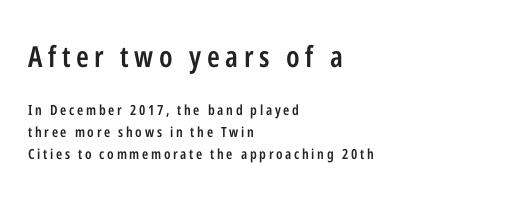
Stroke terminals: plain, sans-serif. A typesetter would call this proportional, since set widths differ per character. Regular leading. Block one is the big one; block two sits smaller underneath. Posture: straight, roman, zero tilt.
